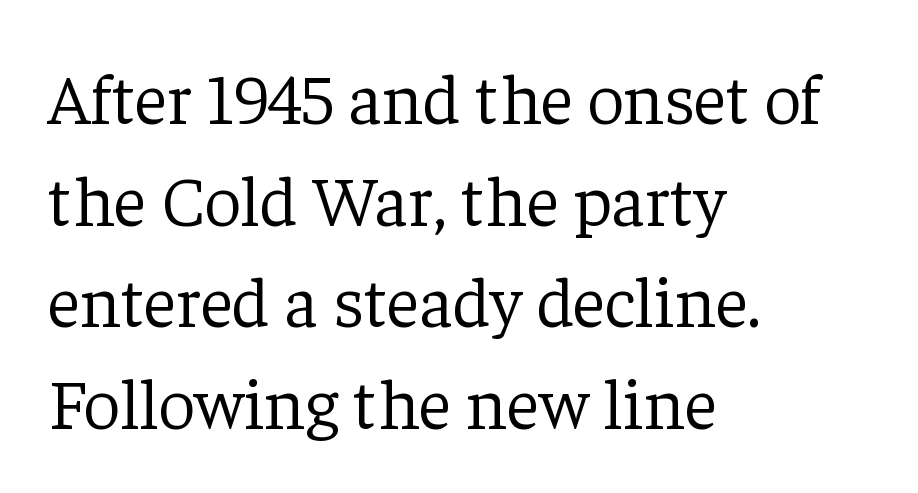
Line beginnings align vertically; line endings do not. Examine the stroke ends and you'll spot serifs. Caption: face not bold, strokes unweighted. In terms of leading, this rendering sits right in the middle. Posture: upright roman.
